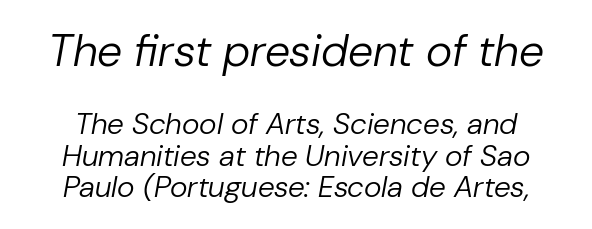
A quiet, ordinary-to-light weight characterises the typeface. What's the leading like? Squeezed, with rows nearly overlapping. Letter spacing: default. Characters are canted at an angle relative to the baseline's perpendicular. The face used here appears at its bigger size in the upper chunk. Just letters on the line, the space beneath them empty.
